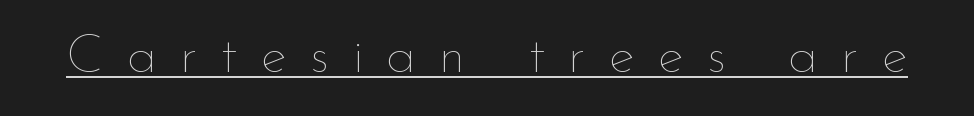
The passage shown is not bold in any degree. Looks like someone drew a line under every word here. Short note: letters widely spaced. The specimen reads as upright at a glance. Think of a printed novel: that variable character pitch is what you see here.
